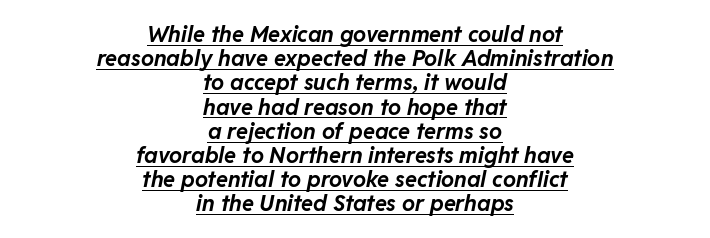
The image shows 22 px bold type, italic (leaning right); set centered, tight line spacing (1.1x), normal letter spacing, underlined.
